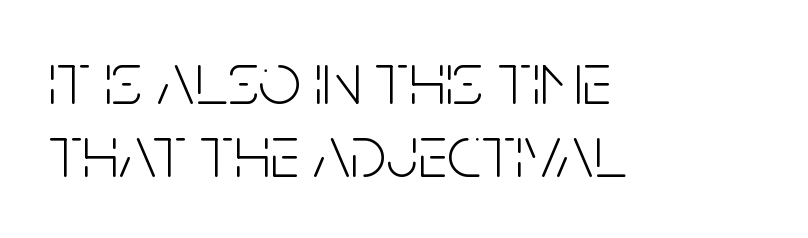
{"serif": "no", "italic": "no", "bold": "no", "weight": "light", "width": "condensed", "stroke_contrast": "low", "x_height": "large", "monospaced": "no", "underline": "no", "align": "left", "line_spacing": "tight", "line_spacing_ratio": 0.98, "letter_spacing": "normal", "letter_spacing_em": 0.0, "glyph_px": 75}
